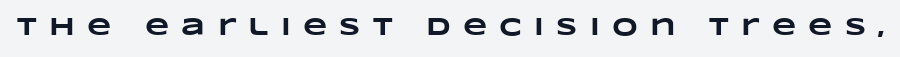
The image shows 25 px bold type; set unusually wide letter spacing (+0.49 em), not underlined.
